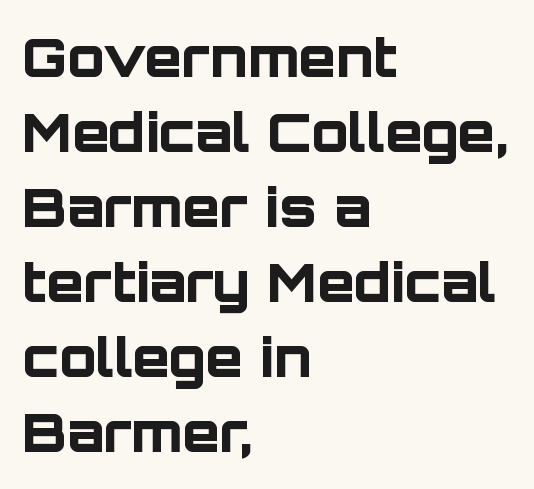
{"serif": "no", "italic": "no", "bold": "yes", "weight": "bold", "width": "normal", "stroke_contrast": "low", "x_height": "large", "monospaced": "no", "underline": "no", "align": "left", "line_spacing": "normal", "line_spacing_ratio": 1.39, "letter_spacing": "normal", "letter_spacing_em": 0.0, "glyph_px": 54}
